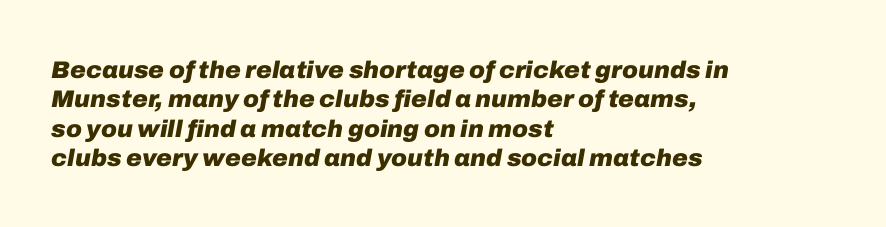
Q: Is the text bold? A: Yes.
Q: Is the text italic (slanted)? A: Yes, it leans right by about 10 degrees.
Q: Is the text underlined? A: No.
Q: How is the paragraph aligned? A: Left-aligned.
Q: Is the spacing between letters normal or unusually wide? A: Normal.
